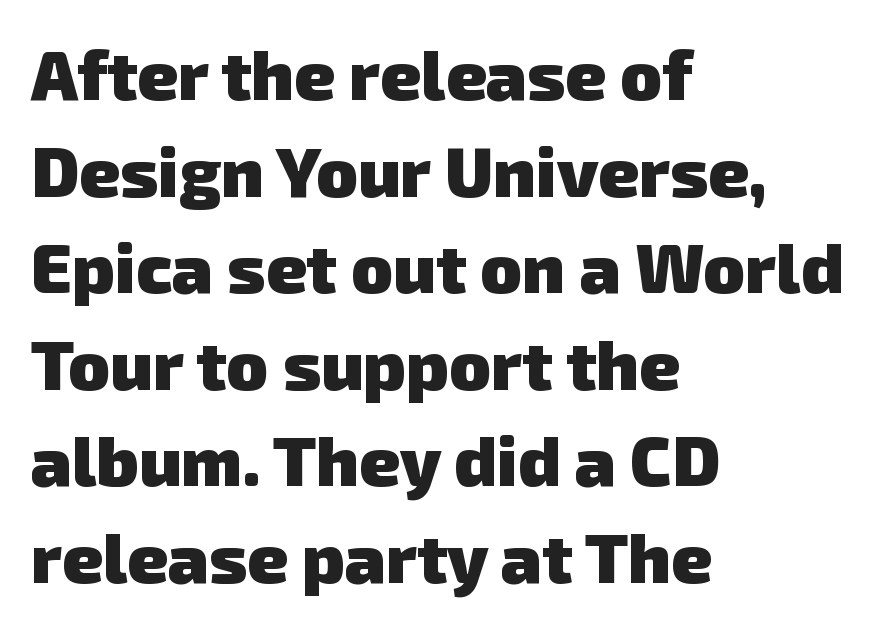
The image shows 69 px heavy sans-serif type; set left-aligned, normal line spacing (1.4x), normal letter spacing, not underlined; low stroke contrast and a medium x-height.
